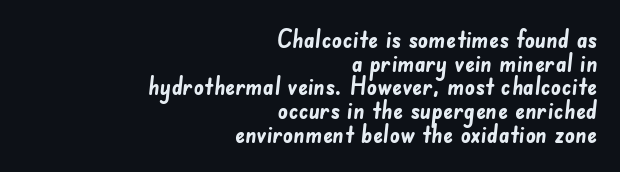
Q: Is the text bold? A: Yes.
Q: Is the text underlined? A: No.
Q: How is the paragraph aligned? A: Right-aligned.
Q: Is the spacing between letters normal or unusually wide? A: Normal.
Q: Is the spacing between lines tight, normal or loose? A: Tight.
